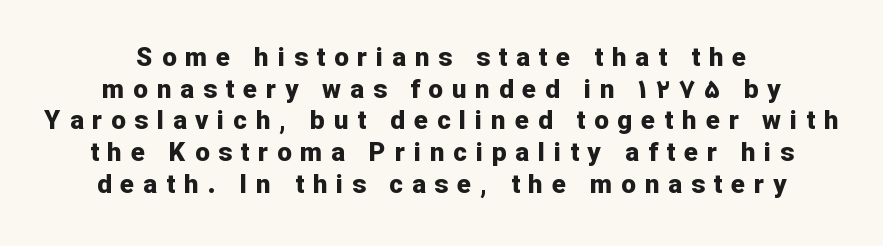
The image shows 26 px bold type, upright; set centered, line spacing 1.22x, unusually wide letter spacing (+0.34 em), not underlined.
